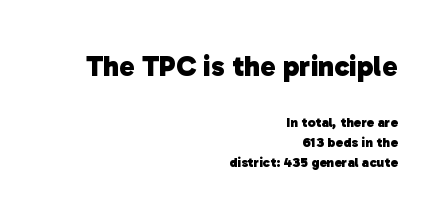
{"serif": "no", "bold": "yes", "weight": "heavy", "width": "normal", "stroke_contrast": "low", "x_height": "medium", "monospaced": "no", "underline": "no", "align": "right", "line_spacing": "normal", "line_spacing_ratio": 1.44, "letter_spacing": "normal", "letter_spacing_em": 0.0, "larger_block": "first", "size_ratio": 2.07, "glyph_px": 29}
